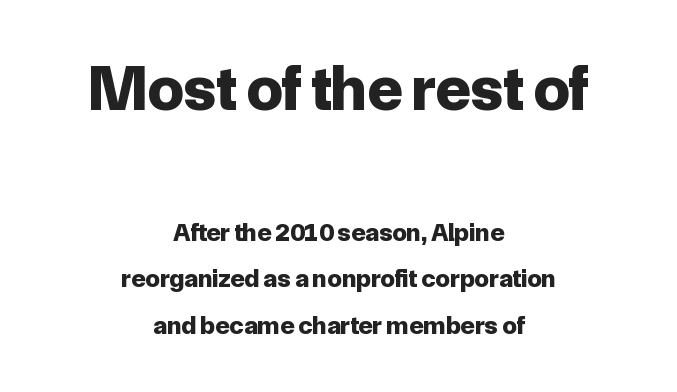
{"serif": "no", "italic": "no", "bold": "yes", "weight": "bold", "width": "normal", "stroke_contrast": "low", "x_height": "medium", "monospaced": "no", "underline": "no", "align": "center", "line_spacing_ratio": 1.79, "letter_spacing": "normal", "letter_spacing_em": 0.0, "larger_block": "first", "size_ratio": 2.46, "glyph_px": 64}
